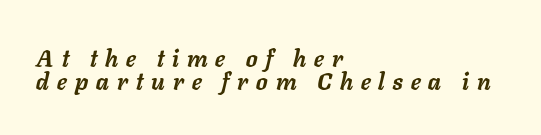
Q: Is the text bold? A: Yes.
Q: Is the text italic (slanted)? A: Yes, it leans right by about 11 degrees.
Q: Is the text underlined? A: No.
Q: How is the paragraph aligned? A: Left-aligned.
Q: Is the spacing between letters normal or unusually wide? A: Unusually wide.
Q: Is the spacing between lines tight, normal or loose? A: Tight.
